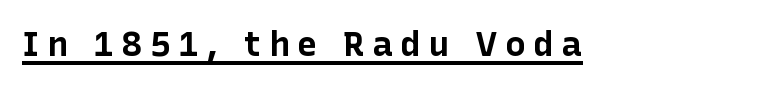
Q: Is the text bold? A: Yes.
Q: Is the text italic (slanted)? A: No, it is upright.
Q: Is the typeface a serif or a sans-serif typeface? A: Sans-serif.
Q: Is the text underlined? A: Yes.
Q: Is the spacing between letters normal or unusually wide? A: Unusually wide.
Q: Width (condensed, normal, or wide)? A: Normal.
Q: Stroke contrast? A: Low.
Q: x-height? A: Medium.
Q: Monospaced? A: No.
